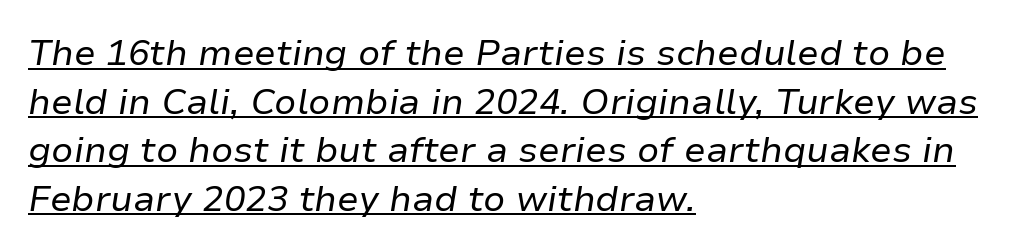
{"italic": "yes", "lean": "right", "slant_degrees": 9, "bold": "no", "weight": "regular", "width": "normal", "stroke_contrast": "low", "x_height": "medium", "monospaced": "no", "underline": "yes", "align": "left", "line_spacing": "normal", "line_spacing_ratio": 1.35, "letter_spacing": "normal", "letter_spacing_em": 0.0, "glyph_px": 36}
